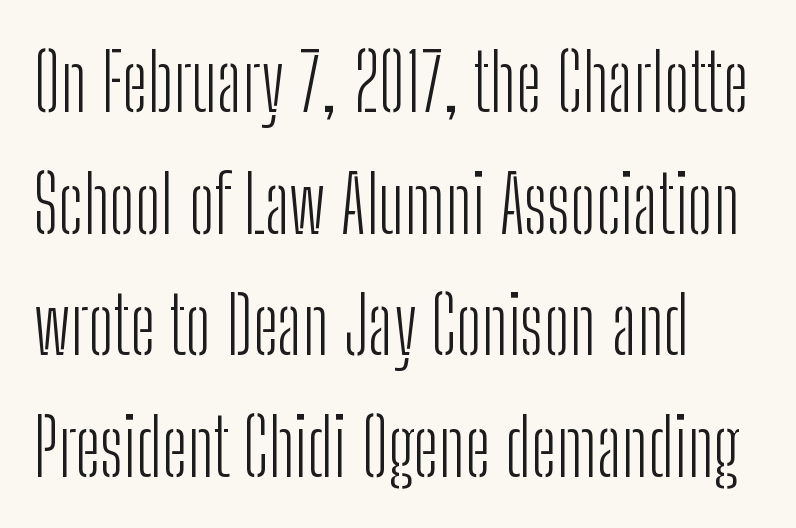
The font sits on the lighter half of the weight spectrum, regular included. Normally led — the rows are evenly, conventionally spaced. Leftover space on each line is placed entirely after the last word. Beneath every word, the page is bare. Each word holds together tightly as a unit, with standard inter-letter gaps.
